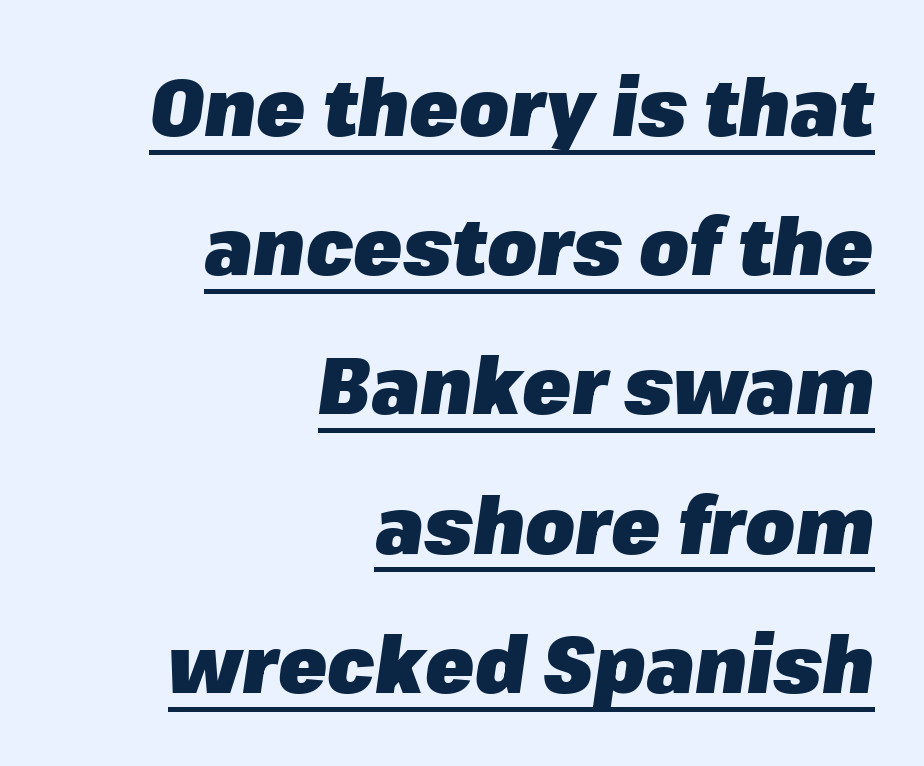
A flush-right, rag-left setting is used for this passage. How heavy is the stroke? Heavy — this is a bold. Is the letter spacing exaggerated? No — it looks like the ordinary default. The face used here has a pronounced slope to its letters.
